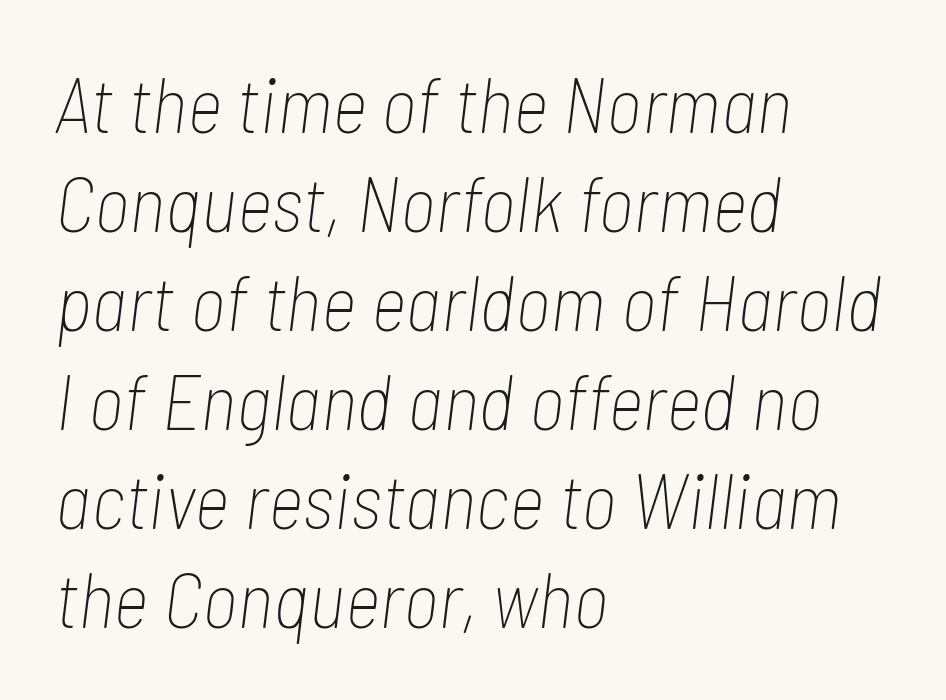
This sample uses an oblique cut, with every glyph tilted off the vertical. A quiet, ordinary-to-light weight characterises the typeface. The face used here is proportionally spaced, like ordinary book or web type. No extra tracking has been applied to these lines.
